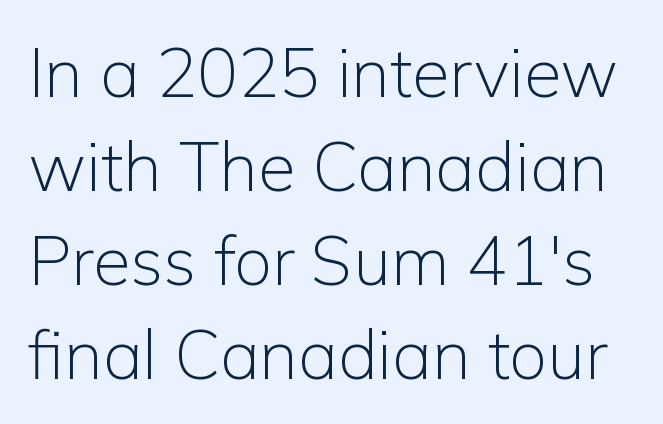
Looks like regular typesetting: each glyph gets only the width it needs. Has an underline been added? It has not. This block has exactly the height ordinary leading produces. The characters display no serif detailing; their extremities are plain. Stroke mass is kept to a normal reading level or below.
